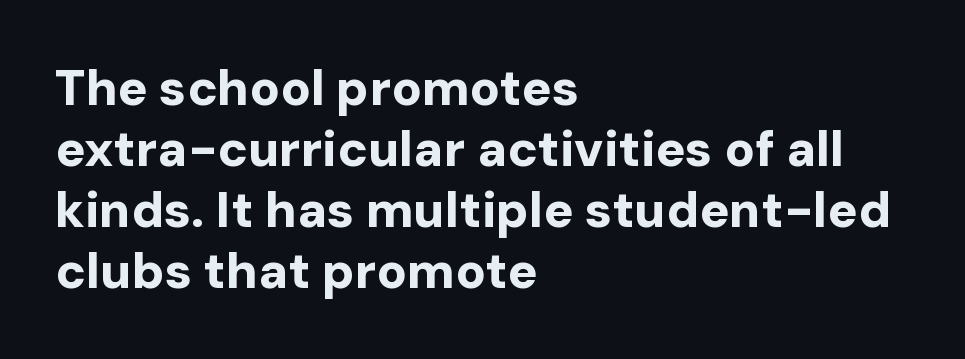
{"serif": "no", "italic": "no", "bold": "yes", "weight": "bold", "width": "normal", "stroke_contrast": "low", "x_height": "medium", "monospaced": "no", "underline": "no", "align": "left", "line_spacing_ratio": 1.22, "letter_spacing": "normal", "letter_spacing_em": 0.0, "glyph_px": 50}
